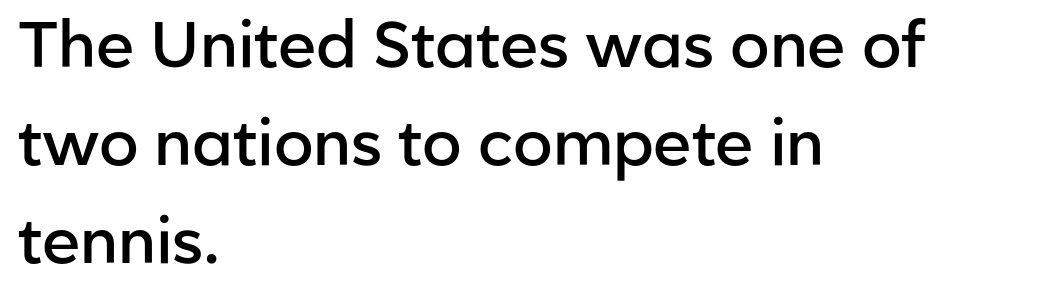
The image shows 64 px semibold sans-serif type, upright; set left-aligned, normal line spacing (1.53x), normal letter spacing, not underlined; low stroke contrast and a medium x-height.
